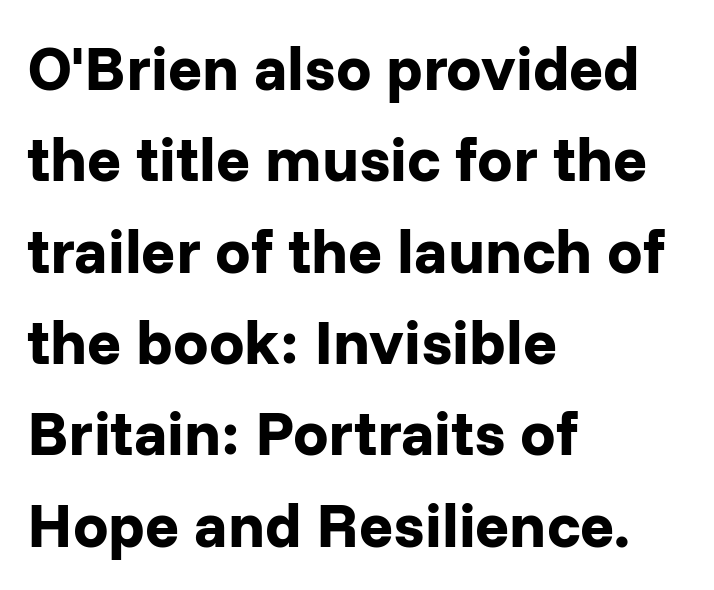
Q: Is the text bold? A: Yes.
Q: Is the text italic (slanted)? A: No, it is upright.
Q: Is the typeface a serif or a sans-serif typeface? A: Sans-serif.
Q: Is the text underlined? A: No.
Q: How is the paragraph aligned? A: Left-aligned.
Q: Is the spacing between letters normal or unusually wide? A: Normal.
Q: Is the spacing between lines tight, normal or loose? A: Normal.
Q: Width (condensed, normal, or wide)? A: Normal.
Q: Stroke contrast? A: Low.
Q: x-height? A: Medium.
Q: Monospaced? A: No.
